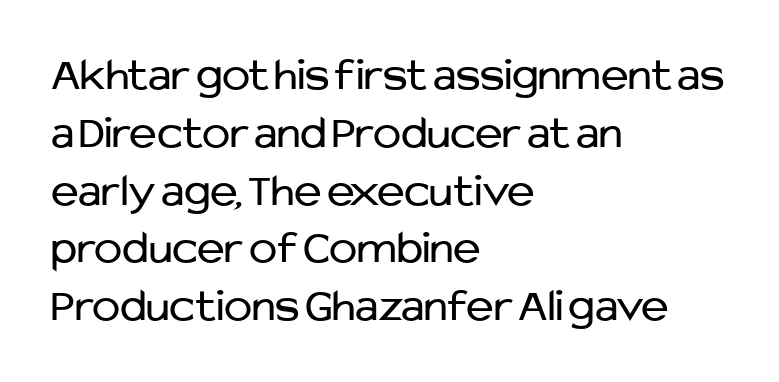
Quick note: underline off. No extra tracking has been applied to these lines. A typesetter would call this proportional, since set widths differ per character. Heaviness? Minimal to ordinary, like unemphasized prose. Notice how the stems are strictly vertical — no italics here.
